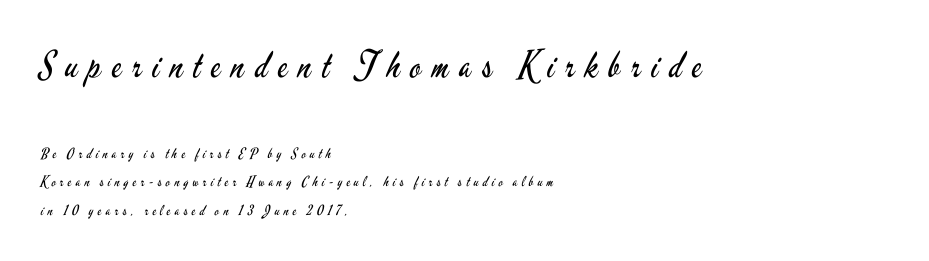
Q: Is the text bold? A: No.
Q: Is the text italic (slanted)? A: Yes.
Q: Is the typeface a serif or a sans-serif typeface? A: Sans-serif.
Q: Is the text underlined? A: No.
Q: How is the paragraph aligned? A: Left-aligned.
Q: Is the spacing between letters normal or unusually wide? A: Unusually wide.
Q: Is the spacing between lines tight, normal or loose? A: Loose.
Q: Which block of text is set in a larger size, the first (top) or the second (bottom)? A: The first (top) one.
Q: Width (condensed, normal, or wide)? A: Condensed.
Q: Stroke contrast? A: Low.
Q: x-height? A: Small.
Q: Monospaced? A: No.
